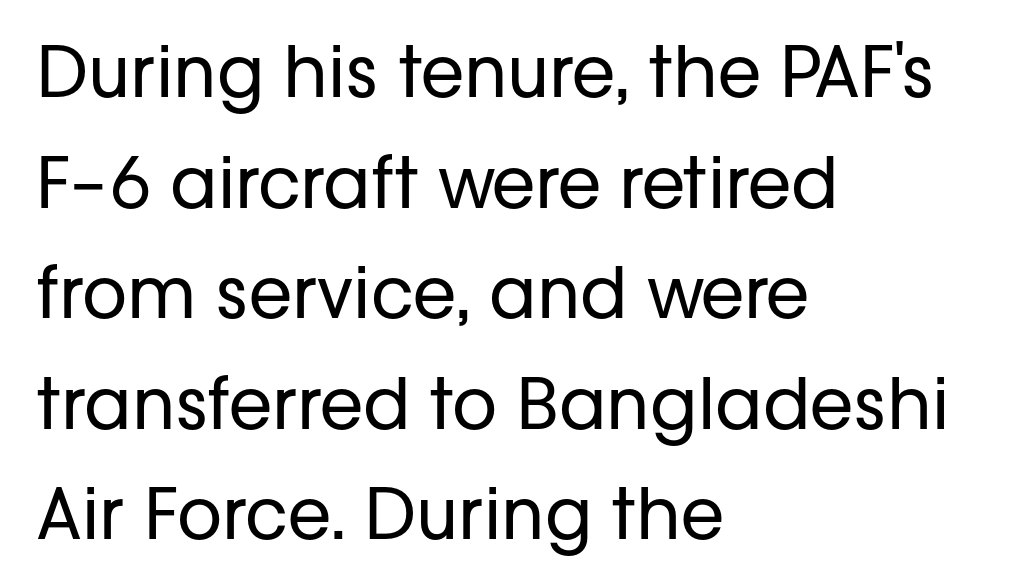
The axis of the letterforms is exactly vertical. Bold? No — there's no thickening of the strokes. The rendering anchors every line to the left-hand side. Character widths vary here, with narrow letters taking less room than wide ones.
